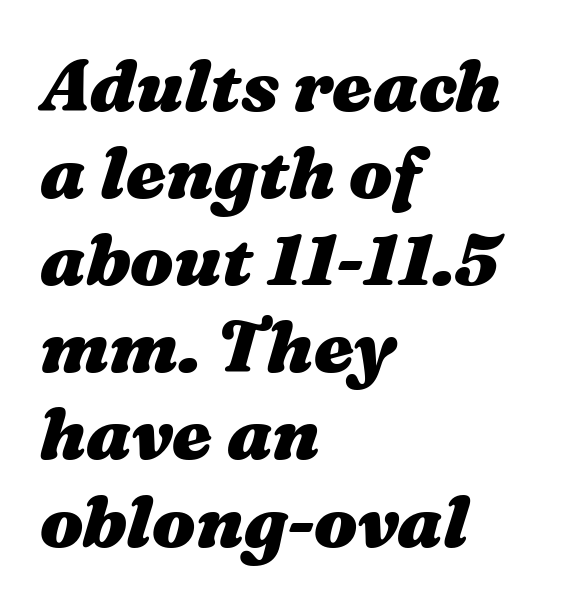
The image shows 72 px heavy, wide type, italic (leaning right); set left-aligned, line spacing 1.21x, normal letter spacing, not underlined; medium stroke contrast and a medium x-height.
